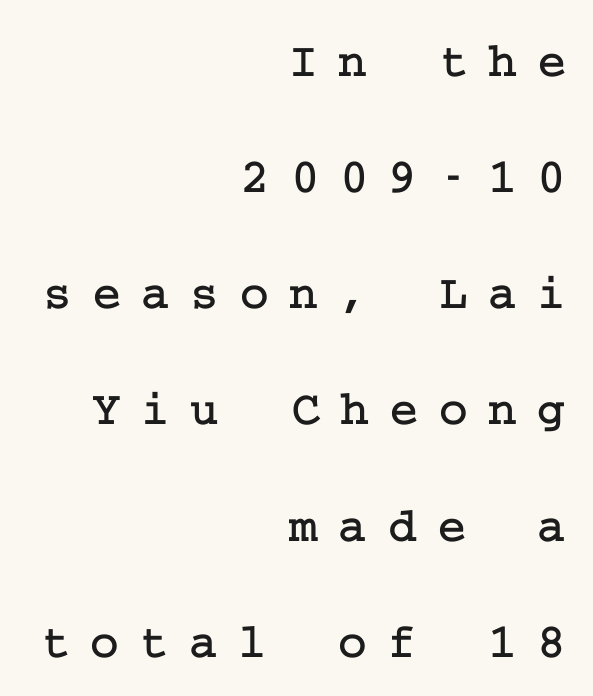
{"serif": "yes", "italic": "no", "width": "normal", "stroke_contrast": "low", "x_height": "medium", "underline": "no", "align": "right", "line_spacing": "loose", "line_spacing_ratio": 2.37, "letter_spacing": "wide", "letter_spacing_em": 0.42, "glyph_px": 49}
